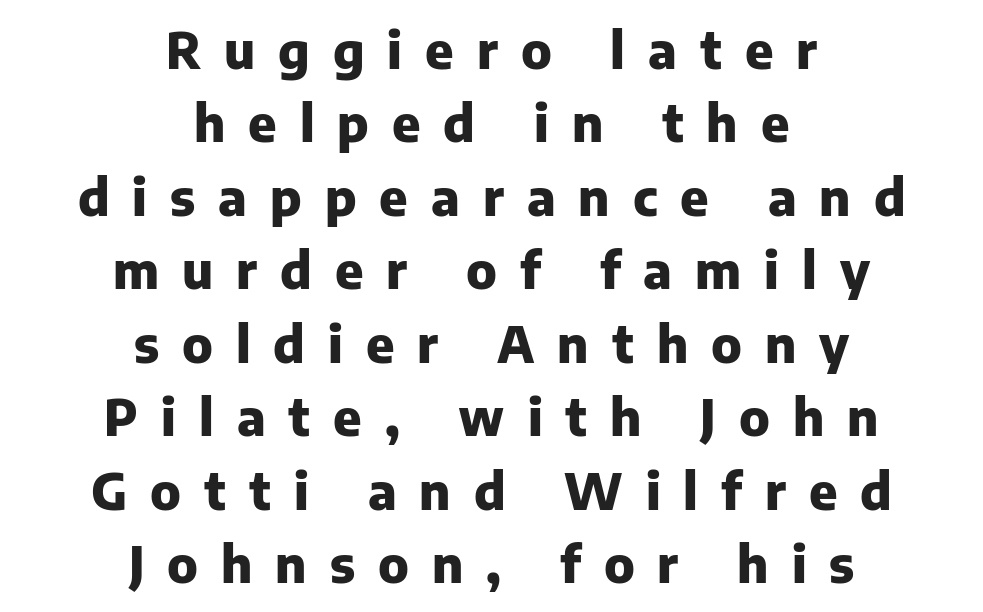
The image shows 50 px heavy sans-serif type, upright; set centered, normal line spacing (1.47x), unusually wide letter spacing (+0.46 em), not underlined; low stroke contrast and a medium x-height.
